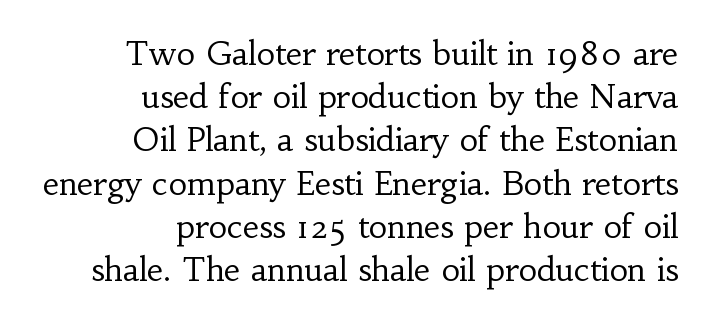
Q: Is the text bold? A: No.
Q: Is the text italic (slanted)? A: No, it is upright.
Q: Is the typeface a serif or a sans-serif typeface? A: Serif.
Q: Is the text underlined? A: No.
Q: How is the paragraph aligned? A: Right-aligned.
Q: Is the spacing between letters normal or unusually wide? A: Normal.
Q: Is the spacing between lines tight, normal or loose? A: Normal.
Q: Width (condensed, normal, or wide)? A: Normal.
Q: Stroke contrast? A: Low.
Q: x-height? A: Small.
Q: Monospaced? A: No.
